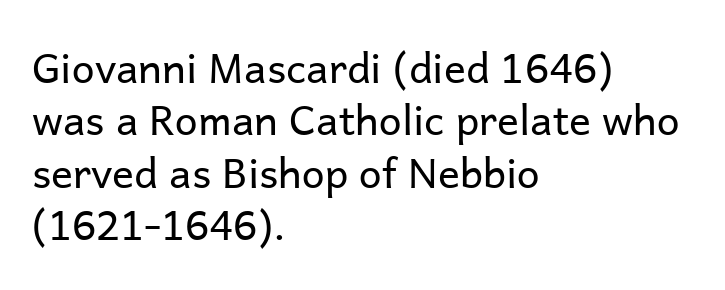
Is the stroke heavy? The answer is a plain regular-or-lighter. Is this a sans? Yes — the strokes have no serifs. Every row of glyphs begins at an identical x-position on the left. Lines of text with bare space underneath. Rendered with straight, roman letterforms. The rendering uses natural spacing where letterforms have individual widths.
